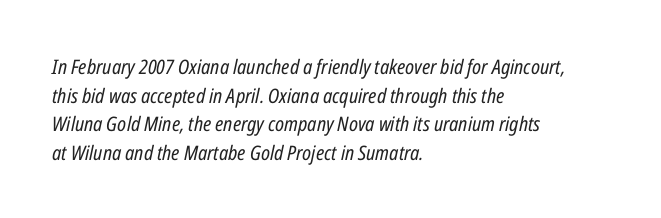
Each new line begins a customary step beneath the previous one. No chunkiness to these letters — they're not bold. Unmarked baselines from the first word to the last. Is the letter spacing exaggerated? No — it looks like the ordinary default.
